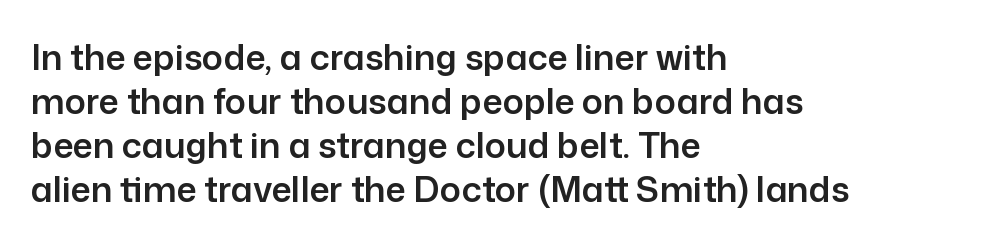
{"serif": "no", "italic": "no", "width": "normal", "stroke_contrast": "low", "x_height": "medium", "monospaced": "no", "underline": "no", "align": "left", "line_spacing": "normal", "line_spacing_ratio": 1.26, "letter_spacing": "normal", "letter_spacing_em": 0.0, "glyph_px": 35}
